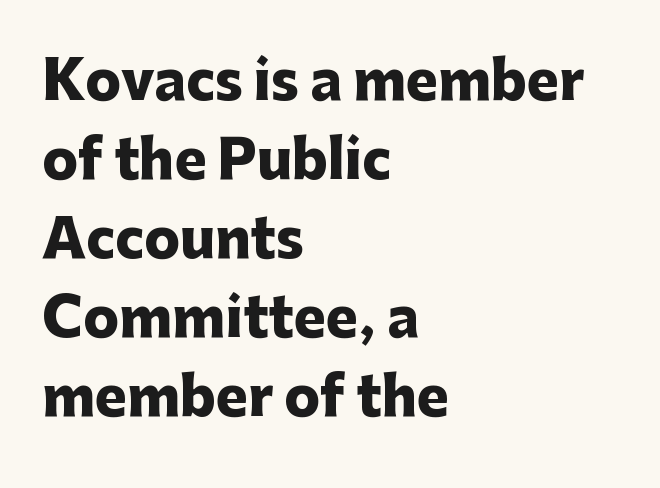
{"serif": "no", "italic": "no", "bold": "yes", "weight": "heavy", "width": "normal", "stroke_contrast": "low", "x_height": "medium", "monospaced": "no", "underline": "no", "align": "left", "line_spacing": "normal", "line_spacing_ratio": 1.49, "letter_spacing": "normal", "letter_spacing_em": 0.0, "glyph_px": 53}
